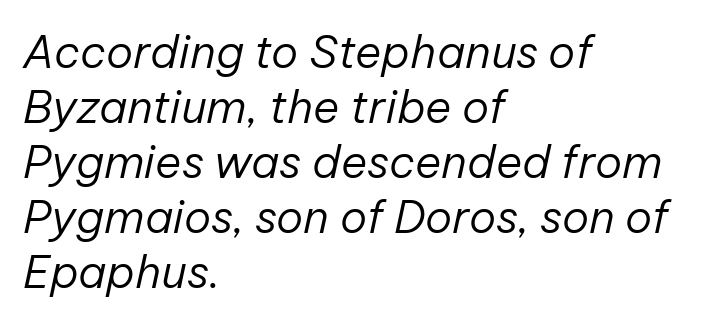
Unbolded letterforms with no extra heft. Nobody touched the tracking dial on this one. Quick note: italic. The words here are not underlined. The text block is weighted toward the left margin, trailing off unevenly rightward. This sample has the flowing, uneven cadence of proportional lettering.
